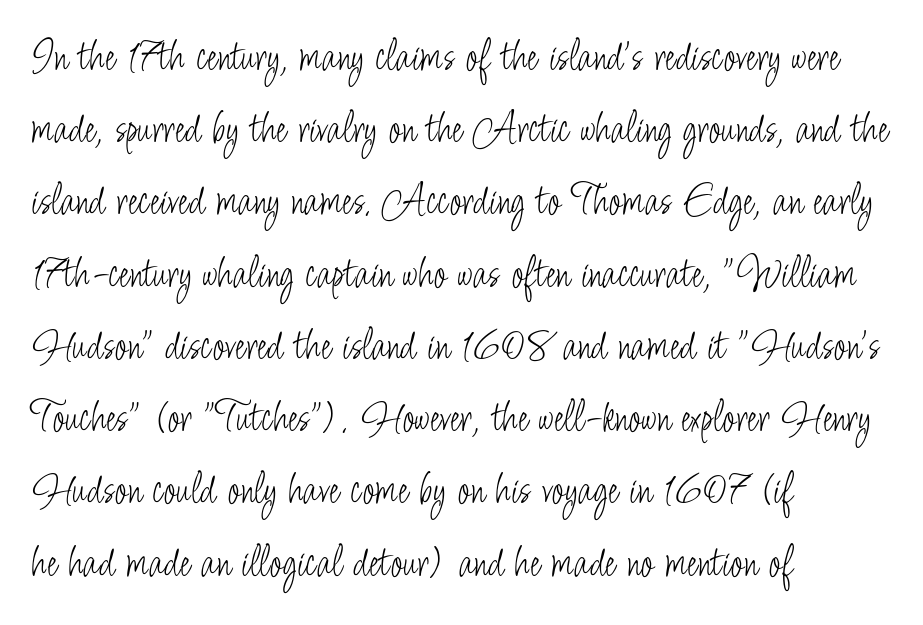
The image shows 46 px light, condensed sans-serif type; set left-aligned, normal line spacing (1.57x), normal letter spacing, not underlined; low stroke contrast and a small x-height.
